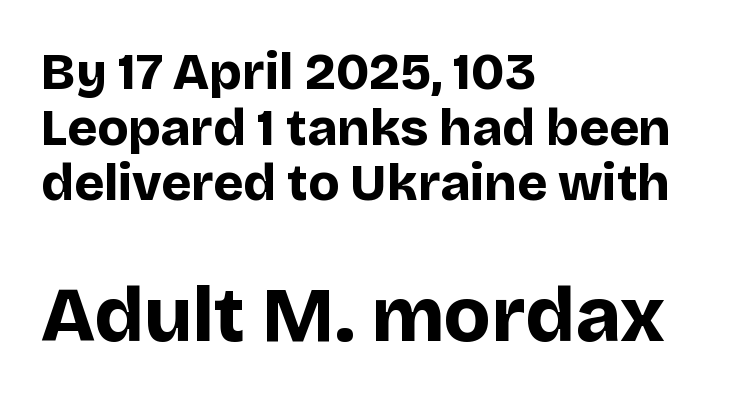
Q: Is the text bold? A: Yes.
Q: Is the text italic (slanted)? A: No, it is upright.
Q: Is the typeface a serif or a sans-serif typeface? A: Sans-serif.
Q: Is the text underlined? A: No.
Q: How is the paragraph aligned? A: Left-aligned.
Q: Is the spacing between letters normal or unusually wide? A: Normal.
Q: Is the spacing between lines tight, normal or loose? A: Tight.
Q: Which block of text is set in a larger size, the first (top) or the second (bottom)? A: The second (bottom) one.
Q: Width (condensed, normal, or wide)? A: Normal.
Q: Stroke contrast? A: Low.
Q: x-height? A: Large.
Q: Monospaced? A: No.
